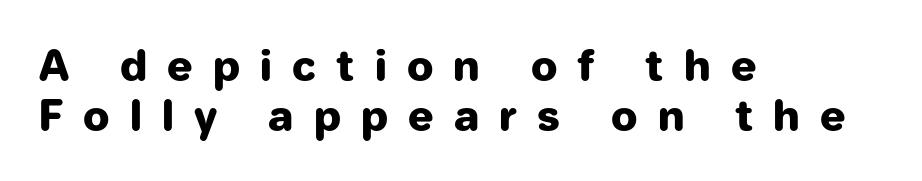
{"serif": "no", "italic": "no", "bold": "yes", "weight": "heavy", "width": "normal", "stroke_contrast": "low", "x_height": "medium", "monospaced": "no", "underline": "no", "align": "left", "line_spacing_ratio": 1.2, "letter_spacing": "wide", "letter_spacing_em": 0.48, "glyph_px": 42}
